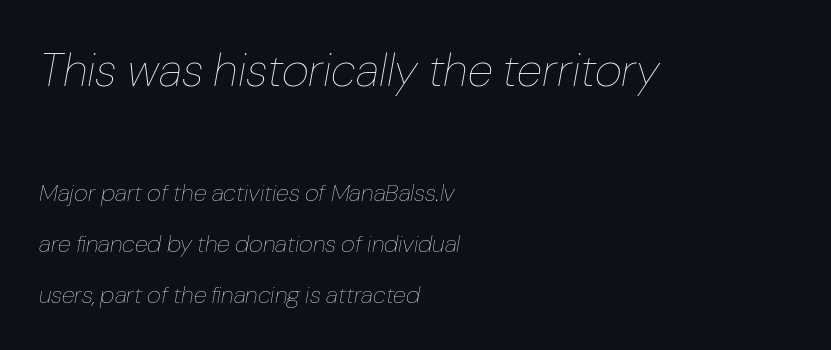
{"italic": "yes", "lean": "right", "slant_degrees": 10, "bold": "no", "weight": "thin", "width": "normal", "stroke_contrast": "low", "x_height": "medium", "monospaced": "no", "underline": "no", "align": "left", "line_spacing": "loose", "line_spacing_ratio": 2.13, "letter_spacing": "normal", "letter_spacing_em": 0.0, "larger_block": "first", "size_ratio": 1.96, "glyph_px": 47}
